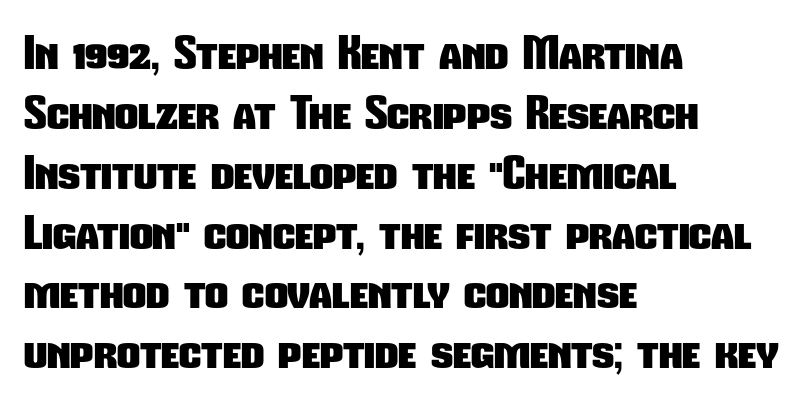
{"serif": "no", "bold": "yes", "weight": "heavy", "width": "condensed", "stroke_contrast": "low", "x_height": "medium", "monospaced": "no", "underline": "no", "align": "left", "line_spacing": "normal", "line_spacing_ratio": 1.33, "letter_spacing": "normal", "letter_spacing_em": 0.0, "glyph_px": 45}
